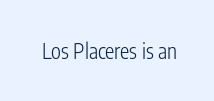
{"italic": "no", "bold": "no", "underline": "no", "letter_spacing": "normal", "letter_spacing_em": 0.0, "glyph_px": 21}
